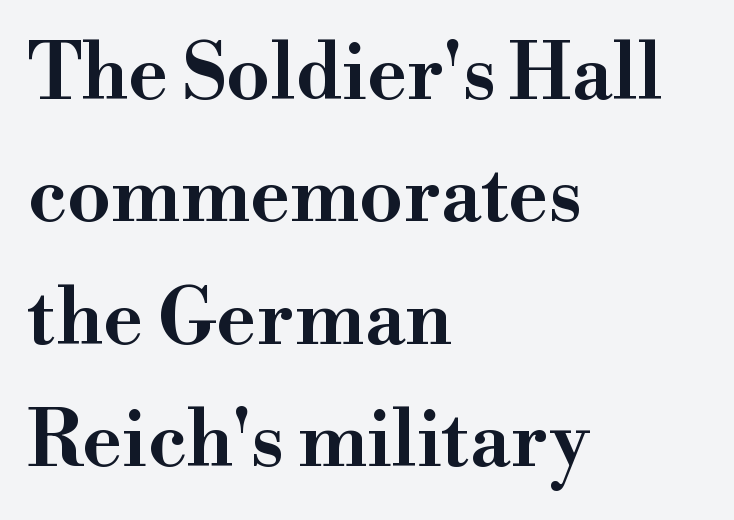
Q: Is the text italic (slanted)? A: No, it is upright.
Q: Is the typeface a serif or a sans-serif typeface? A: Serif.
Q: Is the text underlined? A: No.
Q: How is the paragraph aligned? A: Left-aligned.
Q: Is the spacing between letters normal or unusually wide? A: Normal.
Q: Is the spacing between lines tight, normal or loose? A: Normal.
Q: Width (condensed, normal, or wide)? A: Wide.
Q: Stroke contrast? A: High.
Q: x-height? A: Small.
Q: Monospaced? A: No.
